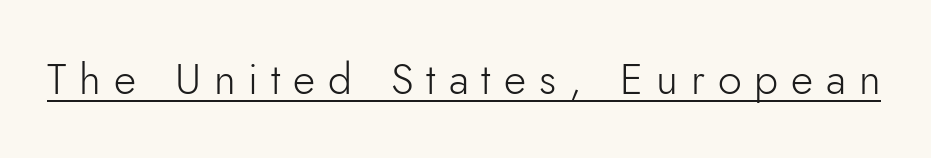
{"serif": "no", "italic": "no", "bold": "no", "weight": "light", "width": "normal", "stroke_contrast": "low", "x_height": "small", "monospaced": "no", "underline": "yes", "letter_spacing": "wide", "letter_spacing_em": 0.3, "glyph_px": 43}
